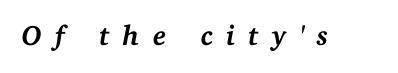
Clear beneath every line of the passage. Stroke terminals: seriffed. Note the varied advance widths — an 'i' is clearly narrower than an 'm'. The letterforms stand isolated, each surrounded by extra space. This is oblique type, the kind used for emphasis or titles. Look at the stroke-to-counter ratio: heavy, a bold.
